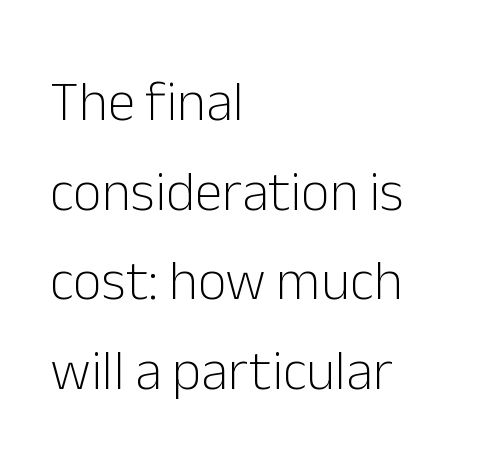
{"serif": "no", "italic": "no", "bold": "no", "weight": "light", "width": "normal", "stroke_contrast": "low", "x_height": "medium", "monospaced": "no", "underline": "no", "align": "left", "line_spacing": "normal", "line_spacing_ratio": 1.6, "letter_spacing": "normal", "letter_spacing_em": 0.0, "glyph_px": 56}
